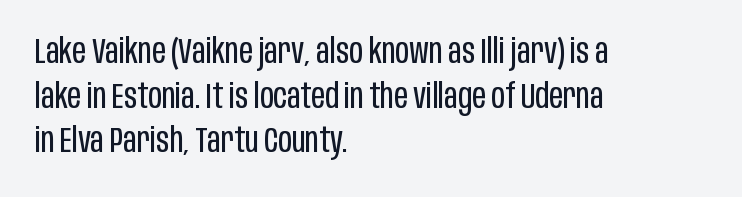
The image shows 34 px regular-weight, condensed sans-serif type, upright; set left-aligned, normal line spacing (1.31x), normal letter spacing, not underlined; low stroke contrast and a large x-height.
